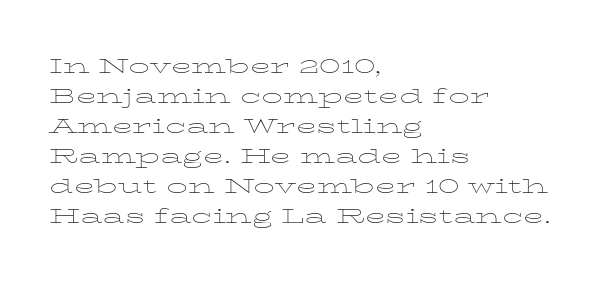
Compared with typical body copy, the letter spacing here is the same. The text block is weighted toward the left margin, trailing off unevenly rightward. The foot of each line stays bare and open. Evenly set lines give the paragraph a standard silhouette. Stroke thickness stays within the range of a standard reading face or lighter.
